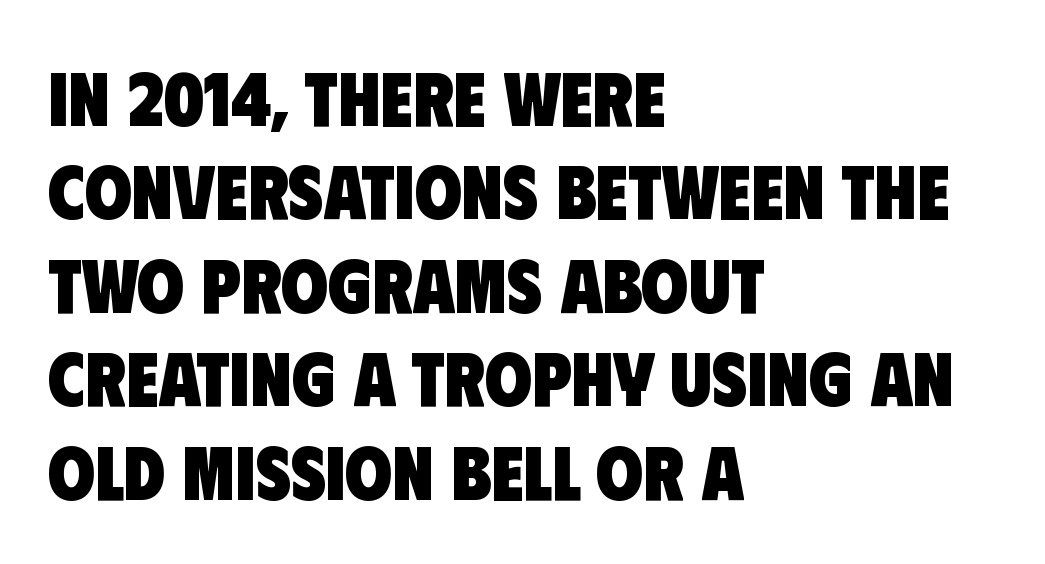
This sample has the flowing, uneven cadence of proportional lettering. Words appear dense and cohesive because spacing is normal. Chunky letters — that's bold for sure. The lines in this sample share a left origin and differ only in where they stop. This is sans-serif lettering, the kind often seen on screens and signage. The space directly below the letters is spotless.
